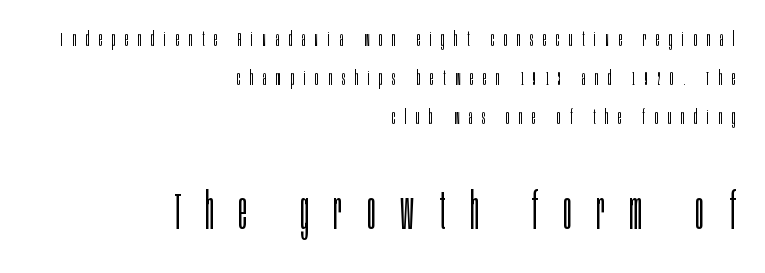
Is there any slant? The stems are plumb. The letters advance in unequal steps, a hallmark of proportional type. The horizontal fit of the characters is loose and conspicuously gappy. Vertical spacing — loose.
